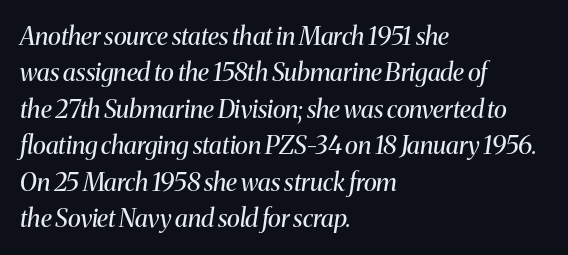
Summary of weight: not heavy and not bold. What stands out about the letter spacing? Nothing — it is the standard amount. The specimen reads as italic at a glance. Horizontal bands of white between lines are of average thickness.
